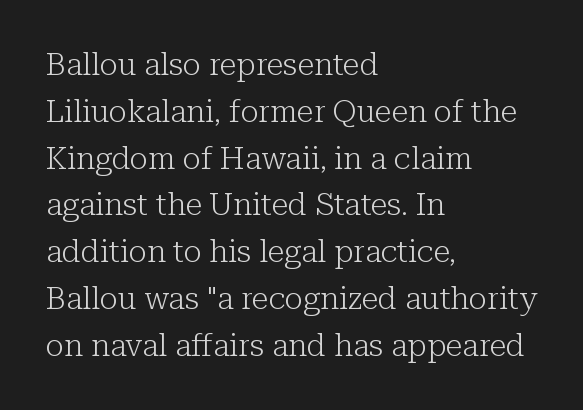
Q: Is the text bold? A: No.
Q: Is the text italic (slanted)? A: No, it is upright.
Q: Is the typeface a serif or a sans-serif typeface? A: Serif.
Q: Is the text underlined? A: No.
Q: How is the paragraph aligned? A: Left-aligned.
Q: Is the spacing between letters normal or unusually wide? A: Normal.
Q: Is the spacing between lines tight, normal or loose? A: Normal.
Q: Width (condensed, normal, or wide)? A: Normal.
Q: Stroke contrast? A: Low.
Q: x-height? A: Medium.
Q: Monospaced? A: No.
